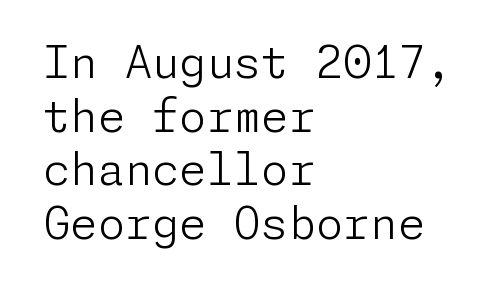
The image shows 44 px light sans-serif type, upright; set left-aligned, line spacing 1.22x, normal letter spacing, not underlined; low stroke contrast and a medium x-height.
